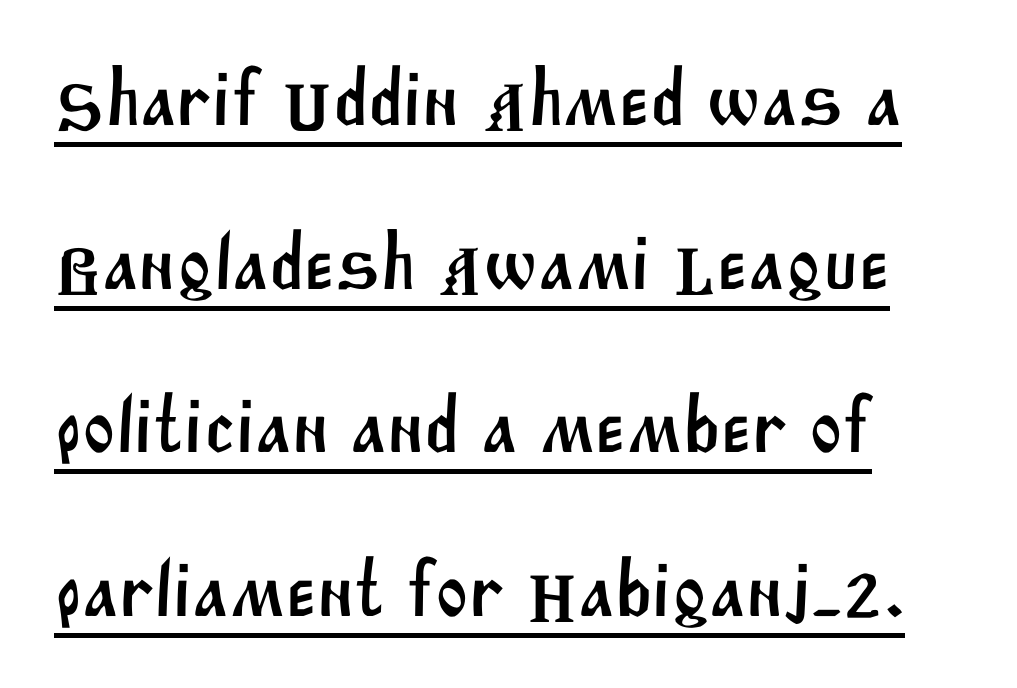
{"serif": "no", "width": "normal", "stroke_contrast": "medium", "x_height": "large", "monospaced": "no", "underline": "yes", "align": "left", "line_spacing": "loose", "line_spacing_ratio": 2.07, "letter_spacing": "normal", "letter_spacing_em": 0.0, "glyph_px": 79}
